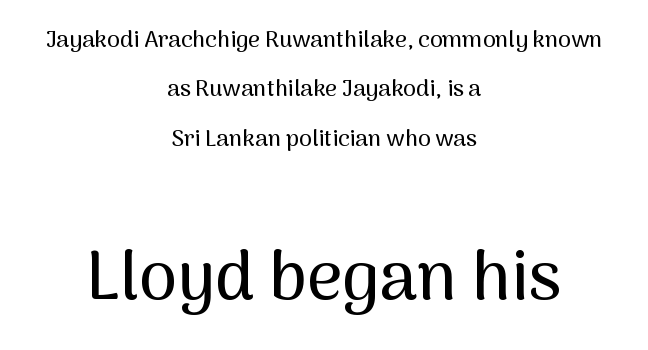
Unmarked baselines from the first word to the last. Teacher's note: observe the equal gaps on both sides — that is centered alignment. Typographically, this falls in the sans-serif category. The letters stand straight up with perfectly vertical stems.
